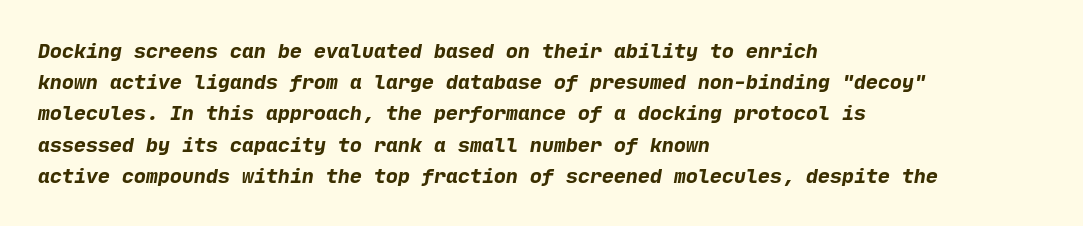
Q: Is the text bold? A: Yes.
Q: Is the text underlined? A: No.
Q: How is the paragraph aligned? A: Left-aligned.
Q: Is the spacing between letters normal or unusually wide? A: Normal.
Q: Is the spacing between lines tight, normal or loose? A: Normal.
